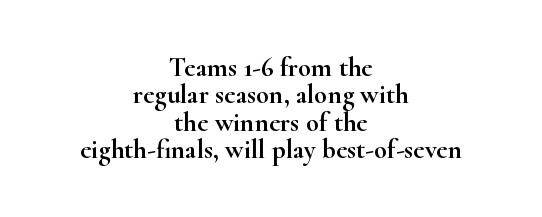
{"italic": "no", "underline": "no", "align": "center", "line_spacing": "tight", "line_spacing_ratio": 1.01, "letter_spacing": "normal", "letter_spacing_em": 0.0, "glyph_px": 27}
